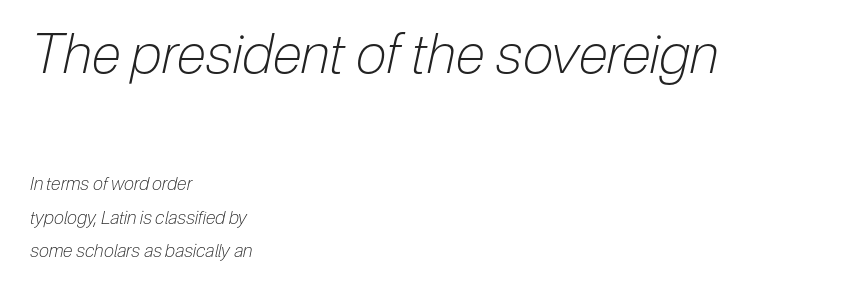
{"italic": "yes", "lean": "right", "slant_degrees": 12, "bold": "no", "weight": "light", "width": "condensed", "stroke_contrast": "low", "x_height": "medium", "monospaced": "no", "underline": "no", "align": "left", "line_spacing_ratio": 1.86, "letter_spacing": "normal", "letter_spacing_em": 0.0, "larger_block": "first", "size_ratio": 3.06, "glyph_px": 55}
